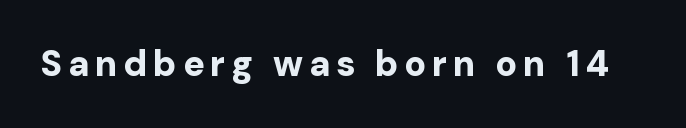
The image shows 36 px bold sans-serif type, upright; set not underlined; low stroke contrast and a medium x-height.
